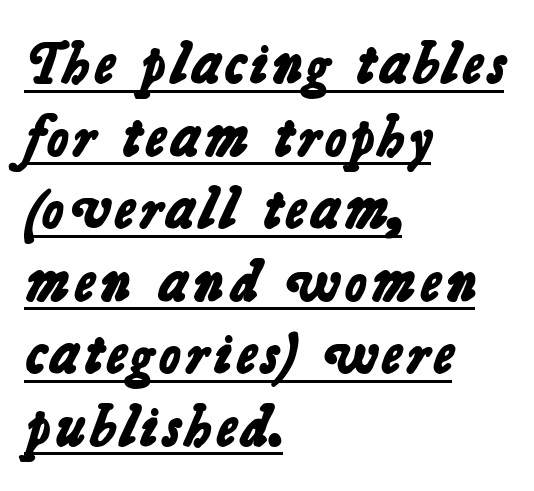
The image shows 59 px bold sans-serif type; set left-aligned, line spacing 1.23x, normal letter spacing, underlined; low stroke contrast and a medium x-height.
